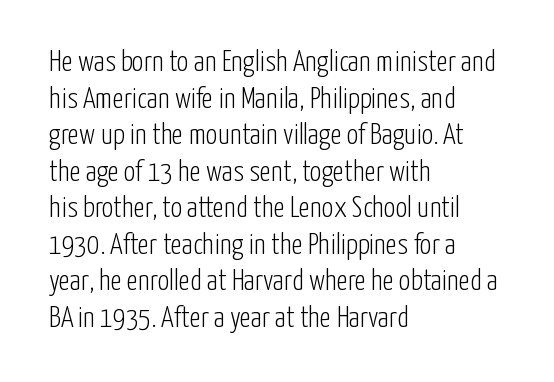
Character widths vary here, with narrow letters taking less room than wide ones. Nobody drew a line under any word here. Stems here are at most as thick as an everyday book face. No extra tracking has been applied to these lines.
